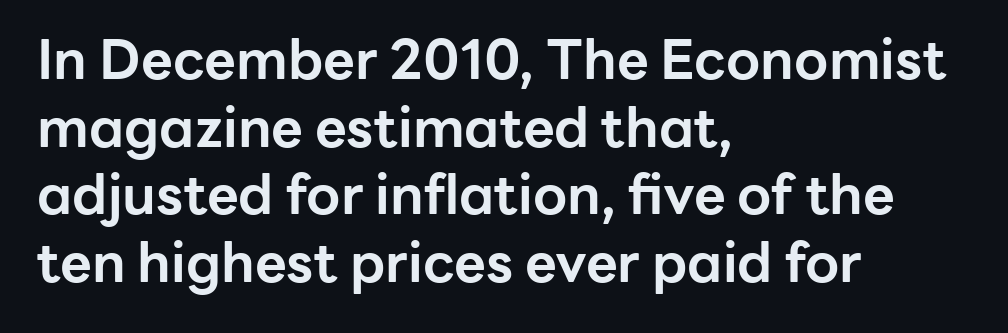
{"serif": "no", "italic": "no", "bold": "yes", "weight": "bold", "width": "normal", "stroke_contrast": "low", "x_height": "medium", "monospaced": "no", "underline": "no", "align": "left", "line_spacing_ratio": 1.23, "letter_spacing": "normal", "letter_spacing_em": 0.0, "glyph_px": 55}
